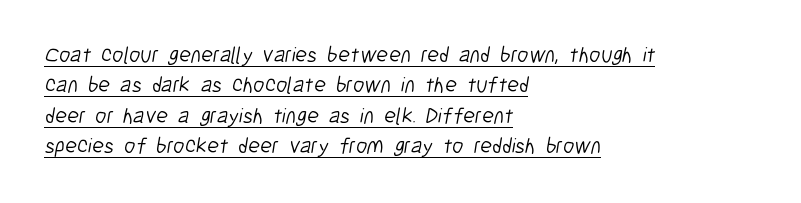
{"bold": "no", "underline": "yes", "align": "left", "line_spacing": "normal", "line_spacing_ratio": 1.38, "letter_spacing": "normal", "letter_spacing_em": 0.0, "glyph_px": 22}
